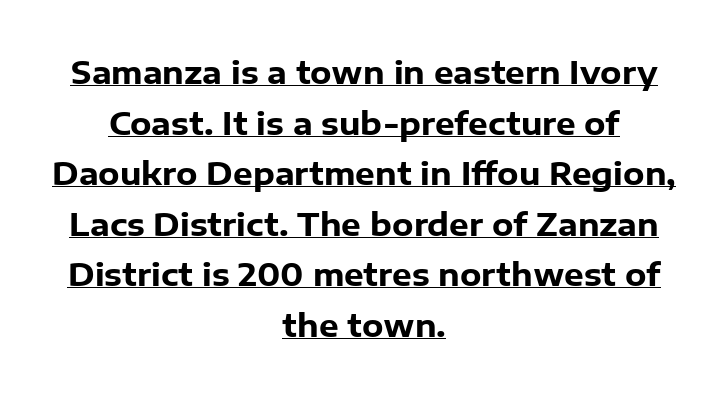
Q: Is the text bold? A: Yes.
Q: Is the text italic (slanted)? A: No, it is upright.
Q: Is the typeface a serif or a sans-serif typeface? A: Sans-serif.
Q: Is the text underlined? A: Yes.
Q: How is the paragraph aligned? A: Centered.
Q: Is the spacing between letters normal or unusually wide? A: Normal.
Q: Is the spacing between lines tight, normal or loose? A: Normal.
Q: Width (condensed, normal, or wide)? A: Normal.
Q: Stroke contrast? A: Low.
Q: x-height? A: Medium.
Q: Monospaced? A: No.
